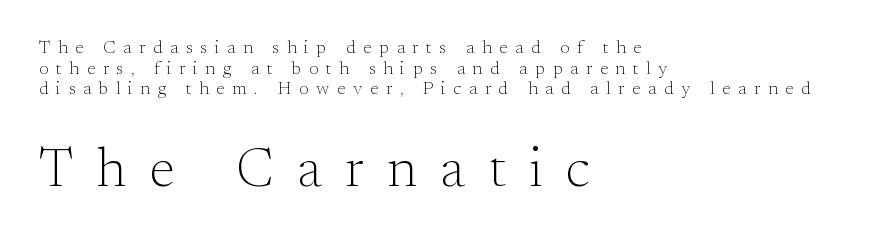
Q: Is the text bold? A: No.
Q: Is the text italic (slanted)? A: No, it is upright.
Q: Is the typeface a serif or a sans-serif typeface? A: Serif.
Q: Is the text underlined? A: No.
Q: How is the paragraph aligned? A: Left-aligned.
Q: Is the spacing between letters normal or unusually wide? A: Unusually wide.
Q: Is the spacing between lines tight, normal or loose? A: Tight.
Q: Which block of text is set in a larger size, the first (top) or the second (bottom)? A: The second (bottom) one.
Q: Width (condensed, normal, or wide)? A: Normal.
Q: Stroke contrast? A: Medium.
Q: x-height? A: Small.
Q: Monospaced? A: No.
